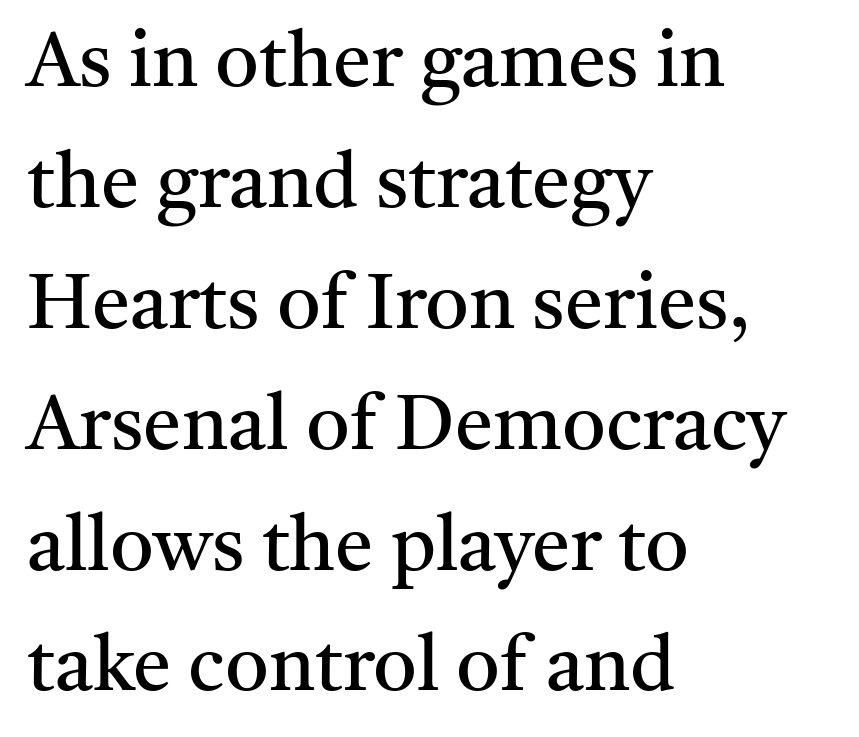
The image shows 77 px regular-weight serif type, upright; set left-aligned, normal line spacing (1.57x), normal letter spacing, not underlined; medium stroke contrast and a medium x-height.
